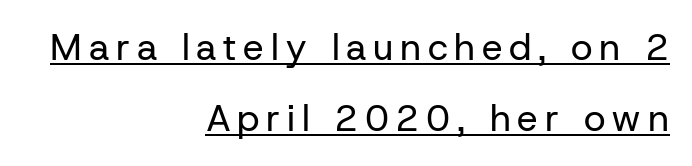
{"serif": "no", "italic": "no", "bold": "no", "weight": "regular", "width": "normal", "stroke_contrast": "low", "x_height": "medium", "monospaced": "no", "underline": "yes", "align": "right", "line_spacing": "loose", "line_spacing_ratio": 1.93, "glyph_px": 37}
